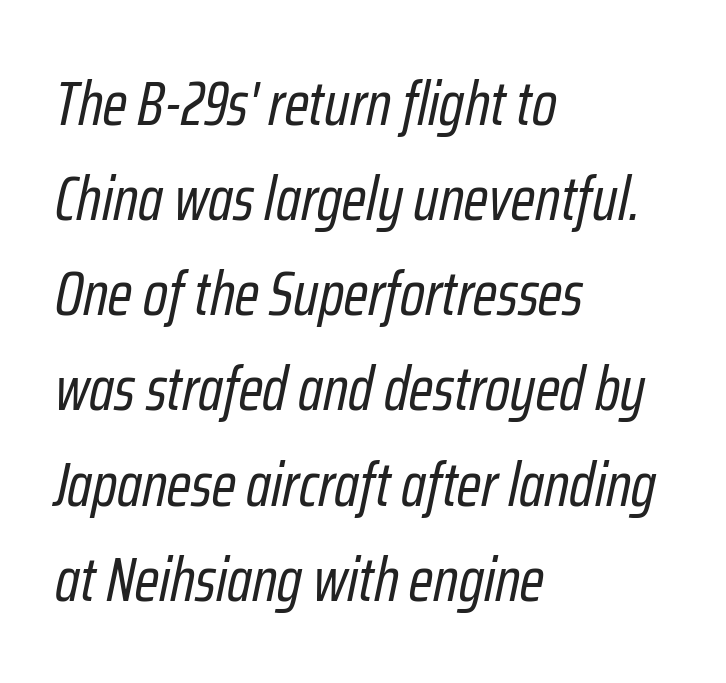
Q: Is the text bold? A: No.
Q: Is the text italic (slanted)? A: Yes, it leans right by about 12 degrees.
Q: Is the text underlined? A: No.
Q: How is the paragraph aligned? A: Left-aligned.
Q: Is the spacing between letters normal or unusually wide? A: Normal.
Q: Is the spacing between lines tight, normal or loose? A: Normal.
Q: Width (condensed, normal, or wide)? A: Condensed.
Q: Stroke contrast? A: Low.
Q: x-height? A: Medium.
Q: Monospaced? A: No.
